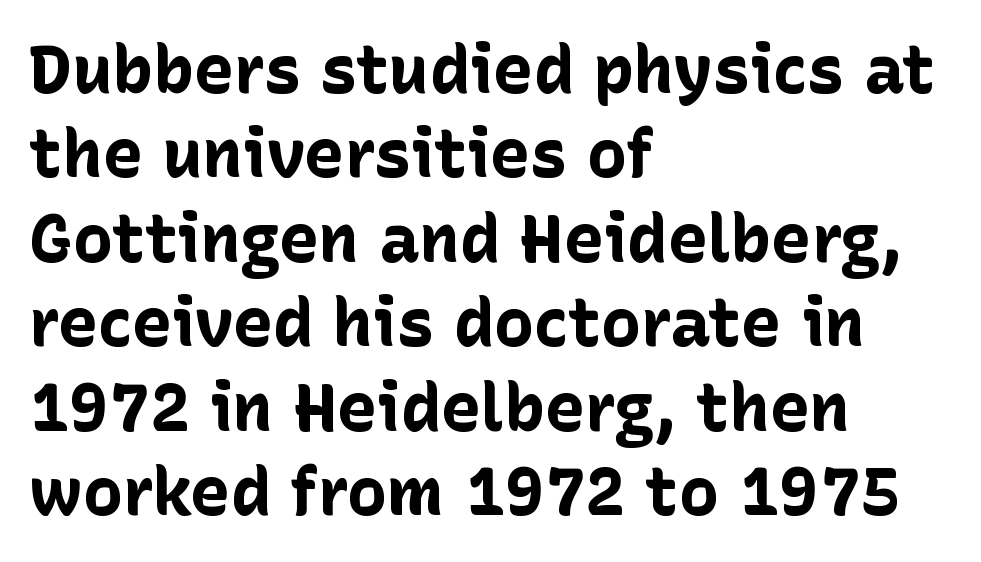
Q: Is the text bold? A: Yes.
Q: Is the text italic (slanted)? A: No, it is upright.
Q: Is the typeface a serif or a sans-serif typeface? A: Sans-serif.
Q: Is the text underlined? A: No.
Q: How is the paragraph aligned? A: Left-aligned.
Q: Is the spacing between letters normal or unusually wide? A: Normal.
Q: Is the spacing between lines tight, normal or loose? A: Normal.
Q: Width (condensed, normal, or wide)? A: Normal.
Q: Stroke contrast? A: Low.
Q: x-height? A: Medium.
Q: Monospaced? A: No.
